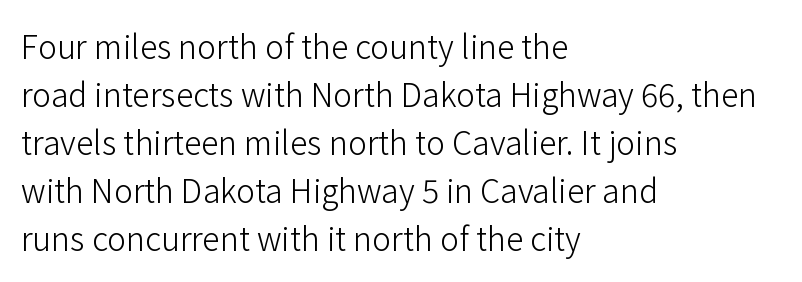
Q: Is the text bold? A: No.
Q: Is the text italic (slanted)? A: No, it is upright.
Q: Is the typeface a serif or a sans-serif typeface? A: Sans-serif.
Q: Is the text underlined? A: No.
Q: How is the paragraph aligned? A: Left-aligned.
Q: Is the spacing between letters normal or unusually wide? A: Normal.
Q: Is the spacing between lines tight, normal or loose? A: Normal.
Q: Width (condensed, normal, or wide)? A: Normal.
Q: Stroke contrast? A: Low.
Q: x-height? A: Medium.
Q: Monospaced? A: No.
